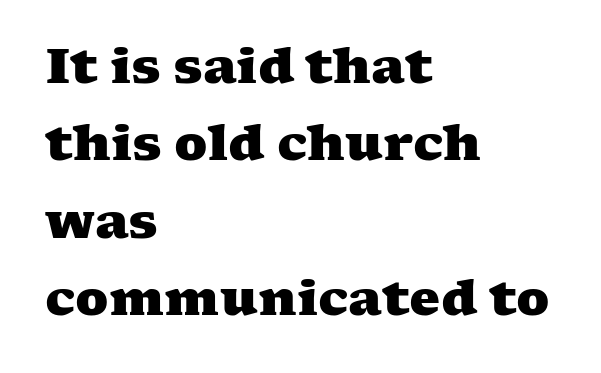
{"serif": "yes", "bold": "yes", "weight": "heavy", "width": "wide", "stroke_contrast": "medium", "x_height": "medium", "monospaced": "no", "underline": "no", "align": "left", "line_spacing": "normal", "line_spacing_ratio": 1.58, "letter_spacing": "normal", "letter_spacing_em": 0.0, "glyph_px": 49}
